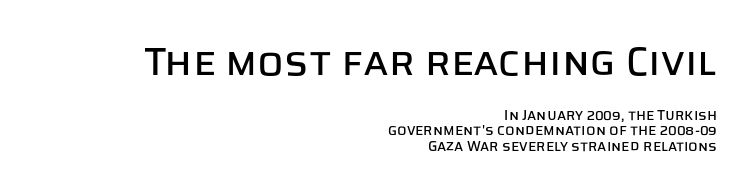
{"serif": "no", "italic": "no", "width": "normal", "stroke_contrast": "low", "x_height": "large", "monospaced": "no", "underline": "no", "align": "right", "line_spacing": "tight", "line_spacing_ratio": 1.1, "letter_spacing": "normal", "letter_spacing_em": 0.0, "larger_block": "first", "size_ratio": 2.79, "glyph_px": 39}
